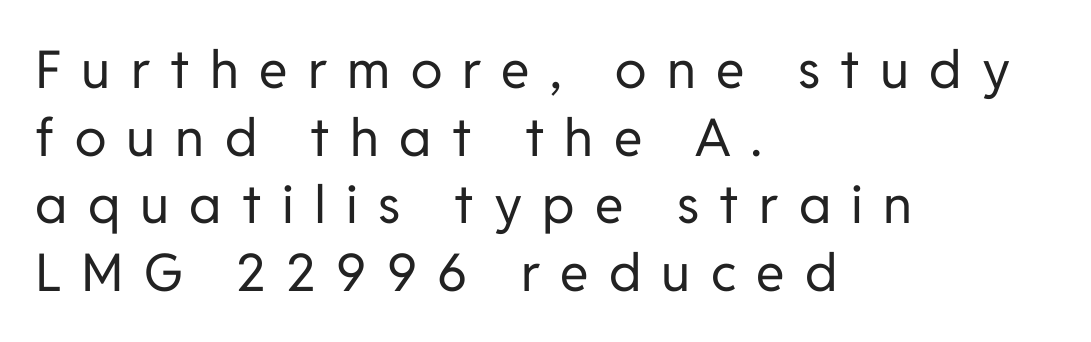
{"serif": "no", "italic": "no", "bold": "no", "weight": "regular", "width": "normal", "stroke_contrast": "low", "x_height": "medium", "monospaced": "no", "underline": "no", "align": "left", "line_spacing": "normal", "line_spacing_ratio": 1.3, "letter_spacing": "wide", "letter_spacing_em": 0.39, "glyph_px": 52}
